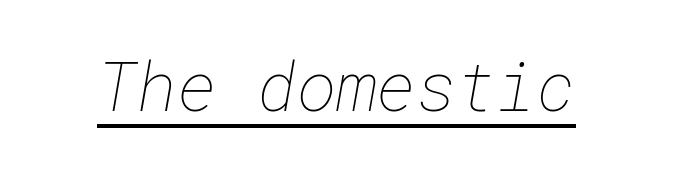
{"bold": "no", "weight": "thin", "width": "normal", "stroke_contrast": "low", "x_height": "medium", "underline": "yes", "letter_spacing": "normal", "letter_spacing_em": 0.0, "glyph_px": 68}
